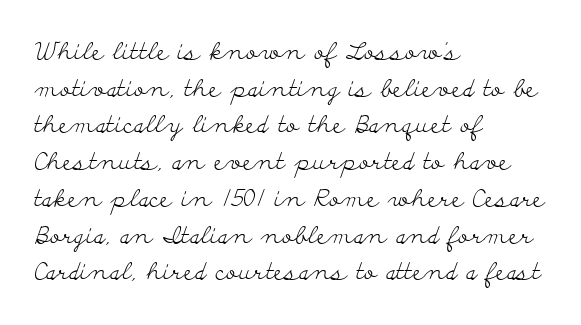
The image shows 24 px text type; set left-aligned, normal line spacing (1.53x), normal letter spacing, not underlined.
